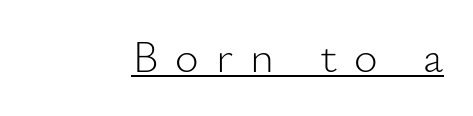
{"serif": "no", "italic": "no", "bold": "no", "weight": "light", "width": "normal", "stroke_contrast": "low", "x_height": "small", "monospaced": "no", "underline": "yes", "letter_spacing": "wide", "letter_spacing_em": 0.37, "glyph_px": 46}
